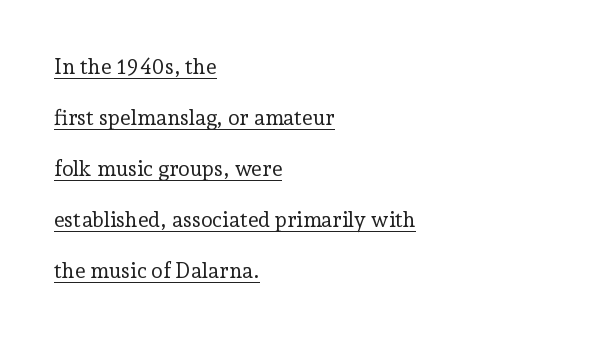
Q: Is the text bold? A: No.
Q: Is the text italic (slanted)? A: No, it is upright.
Q: Is the text underlined? A: Yes.
Q: How is the paragraph aligned? A: Left-aligned.
Q: Is the spacing between letters normal or unusually wide? A: Normal.
Q: Is the spacing between lines tight, normal or loose? A: Loose.
